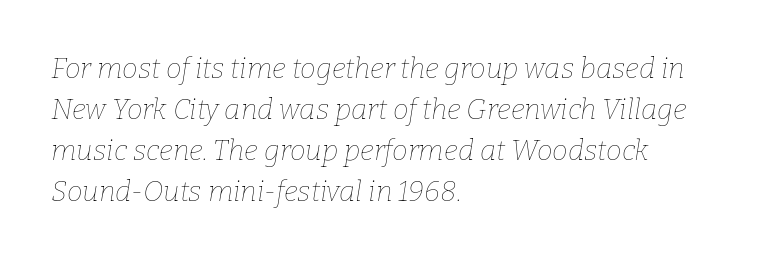
Q: Is the text bold? A: No.
Q: Is the text italic (slanted)? A: Yes, it leans right by about 9 degrees.
Q: Is the text underlined? A: No.
Q: How is the paragraph aligned? A: Left-aligned.
Q: Is the spacing between letters normal or unusually wide? A: Normal.
Q: Is the spacing between lines tight, normal or loose? A: Normal.
Q: Width (condensed, normal, or wide)? A: Normal.
Q: Stroke contrast? A: Low.
Q: x-height? A: Medium.
Q: Monospaced? A: No.
